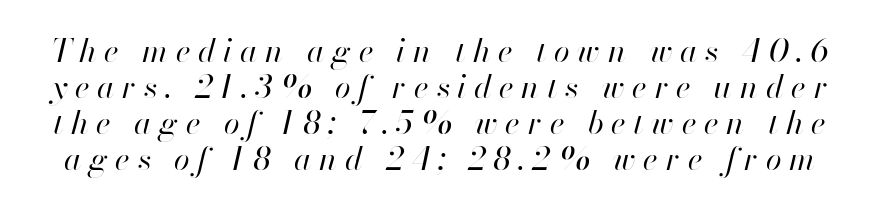
Is the letter spacing exaggerated? Yes — the characters are pushed far apart. Letters have the restrained weight of plain body copy at most. Looks like regular typesetting: each glyph gets only the width it needs. What's the leading like? Squeezed, with rows nearly overlapping. The glyphs look as if they've been sheared to an angle. The space directly below the letters is spotless.
